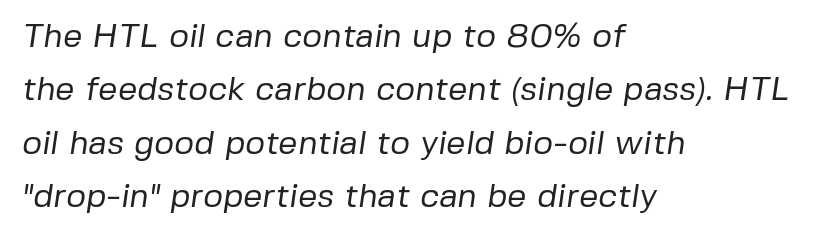
Q: Is the text bold? A: No.
Q: Is the typeface a serif or a sans-serif typeface? A: Sans-serif.
Q: Is the text underlined? A: No.
Q: How is the paragraph aligned? A: Left-aligned.
Q: Is the spacing between letters normal or unusually wide? A: Normal.
Q: Is the spacing between lines tight, normal or loose? A: Normal.
Q: Width (condensed, normal, or wide)? A: Normal.
Q: Stroke contrast? A: Low.
Q: x-height? A: Medium.
Q: Monospaced? A: No.
